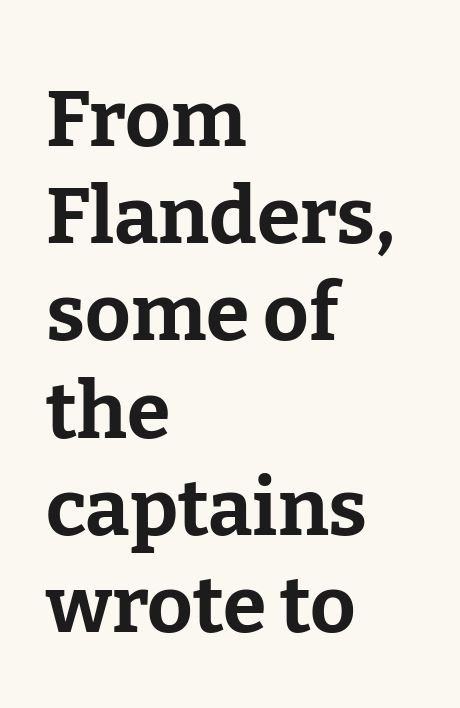
{"serif": "yes", "italic": "no", "bold": "yes", "weight": "bold", "width": "normal", "stroke_contrast": "low", "x_height": "medium", "monospaced": "no", "underline": "no", "align": "left", "line_spacing_ratio": 1.23, "letter_spacing": "normal", "letter_spacing_em": 0.0, "glyph_px": 79}
